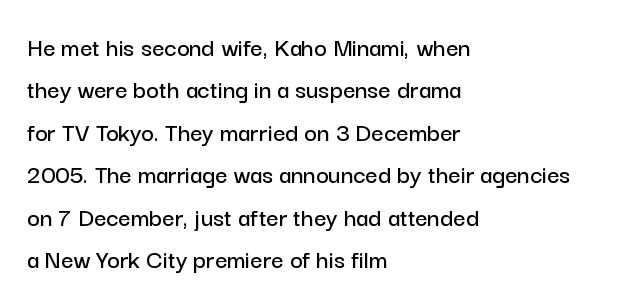
{"italic": "no", "underline": "no", "align": "left", "line_spacing": "normal", "line_spacing_ratio": 1.57, "letter_spacing": "normal", "letter_spacing_em": 0.0, "glyph_px": 27}
